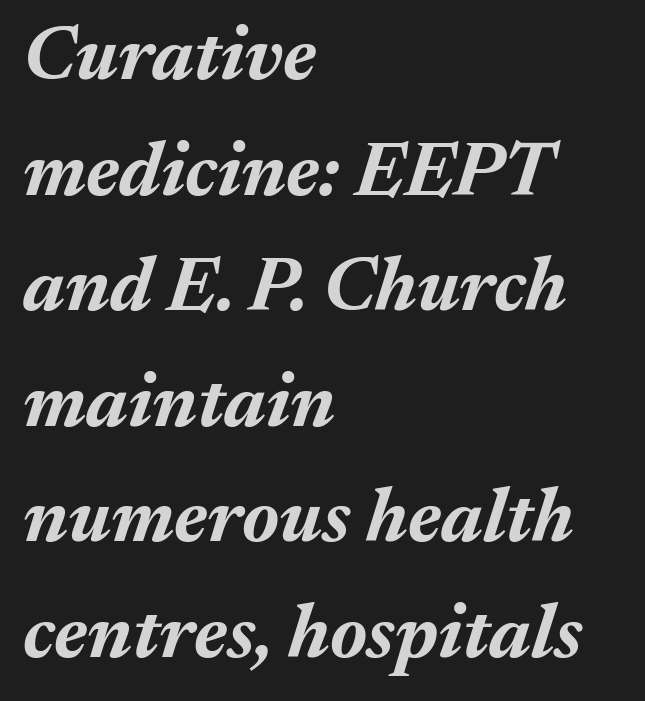
Alignment: flush left. The face used here is rendered with its standard letterfit. Honestly, the row spacing looks completely unremarkable. The specimen reads as italic at a glance.
